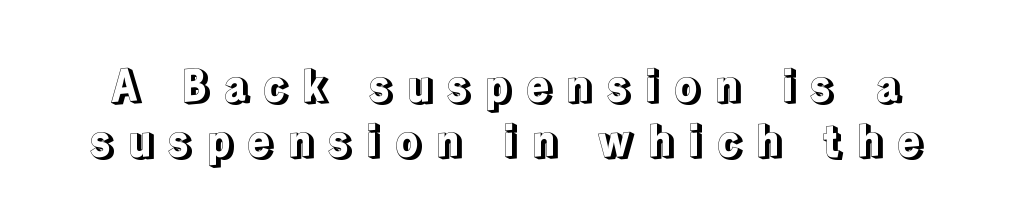
Line spacing here is normal. Loose tracking; the words dissolve into strings of separated letters. Posture: upright roman. Only glyphs here, with clear space below each row. These lines are rendered in a variable-pitch font.
